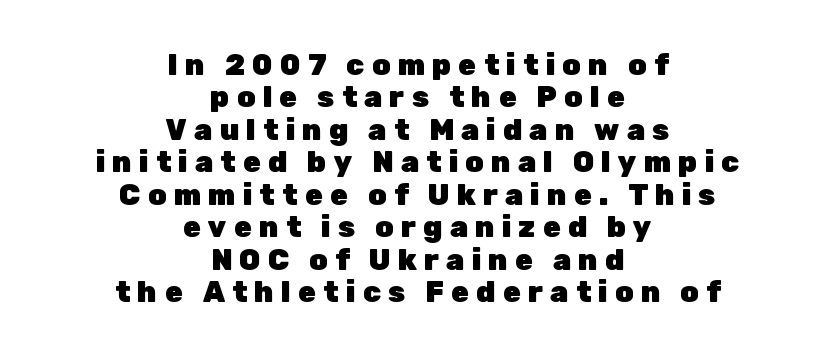
Reading down the column, the eye jumps only a short way to each next line. Compared with typical body copy, the letter spacing here is much looser. The zone under the glyphs is completely vacant. The setting favours the middle, as headings and verse often do.
